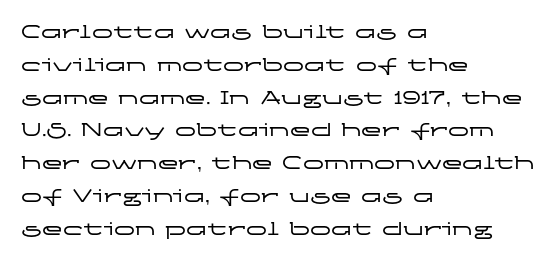
Whoever set this chose a conventional vertical rhythm. Quick note: not italic, upright. Only glyphs here, with clear space below each row. The horizontal fit of the characters is conventional and even. Notice how the passage keeps a crisp vertical edge on the left only.
